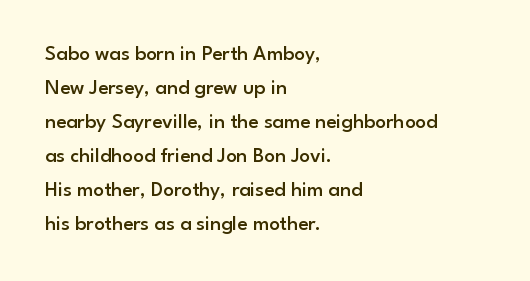
{"italic": "no", "bold": "semi", "underline": "no", "align": "left", "line_spacing": "normal", "line_spacing_ratio": 1.62, "letter_spacing": "normal", "letter_spacing_em": 0.0, "glyph_px": 21}
